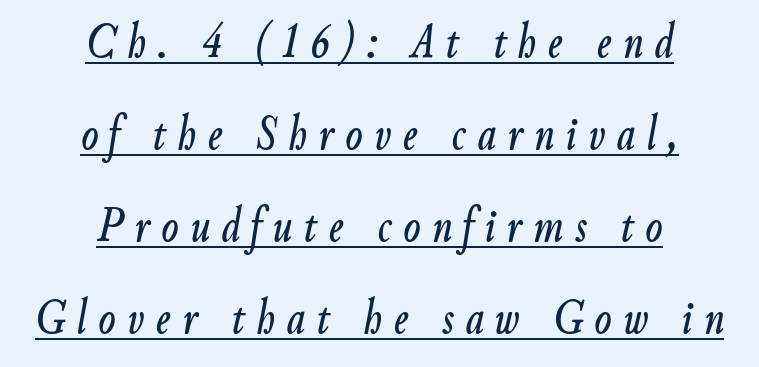
{"italic": "yes", "lean": "right", "slant_degrees": 9, "width": "condensed", "stroke_contrast": "low", "x_height": "small", "monospaced": "no", "underline": "yes", "align": "center", "line_spacing_ratio": 1.84, "letter_spacing": "wide", "letter_spacing_em": 0.23, "glyph_px": 50}
